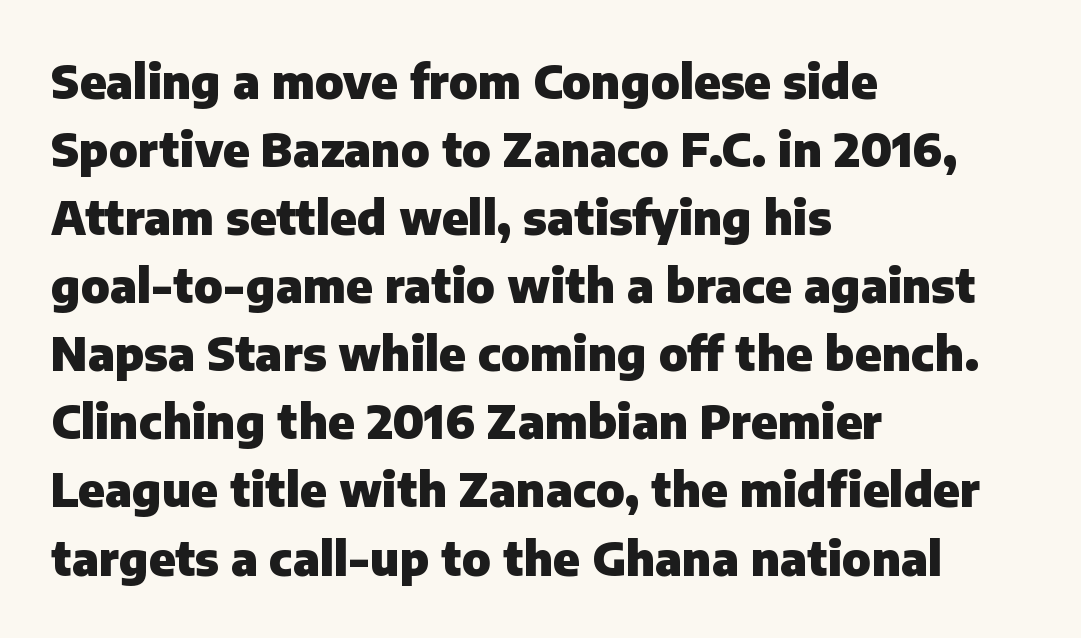
Examine the stroke ends and you'll find no serifs. Descenders are the only things crossing below the line. Italic: no, the glyphs are upright roman. Leftover space on each line is placed entirely after the last word. As a designer I'd log this as weight 700, bold.
